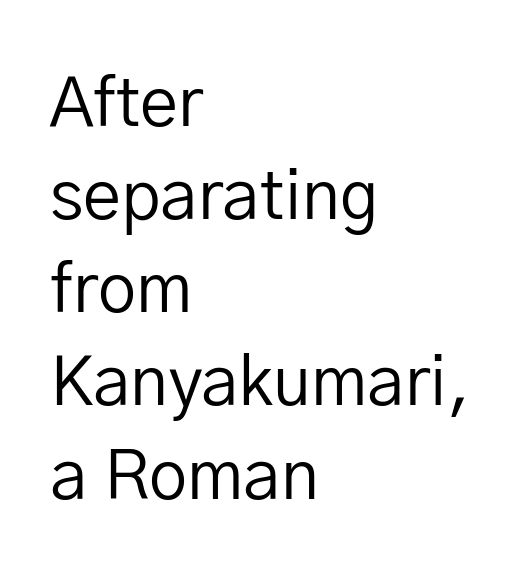
{"serif": "no", "italic": "no", "bold": "no", "weight": "regular", "width": "normal", "stroke_contrast": "low", "x_height": "medium", "monospaced": "no", "underline": "no", "align": "left", "line_spacing": "normal", "line_spacing_ratio": 1.37, "letter_spacing": "normal", "letter_spacing_em": 0.0, "glyph_px": 68}
